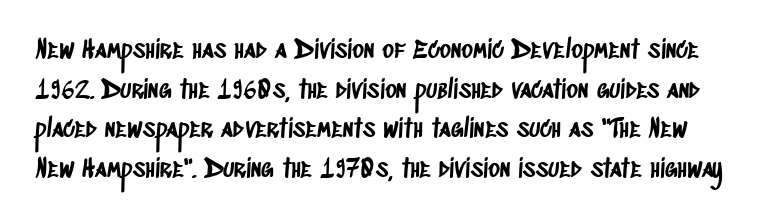
The image shows 25 px text type; set normal line spacing (1.59x), normal letter spacing, not underlined.
